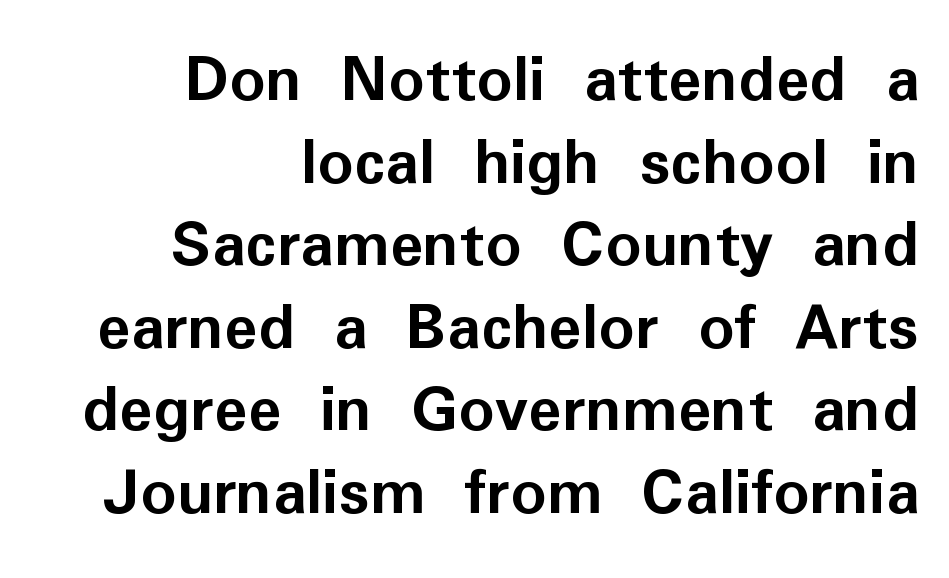
The image shows 70 px semibold sans-serif type, upright; set right-aligned, line spacing 1.18x, normal letter spacing, not underlined; low stroke contrast and a medium x-height.
